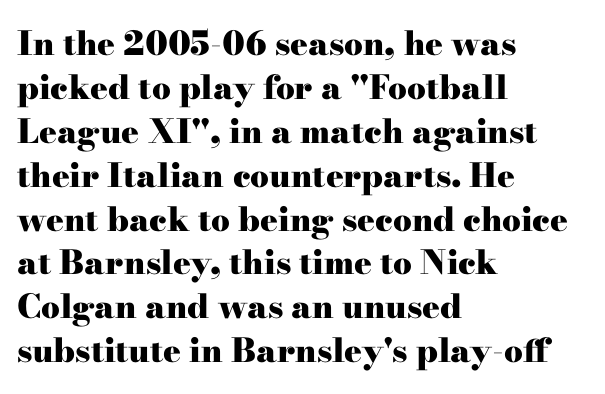
{"serif": "yes", "italic": "no", "bold": "yes", "weight": "heavy", "width": "wide", "stroke_contrast": "high", "x_height": "small", "monospaced": "no", "underline": "no", "align": "left", "line_spacing": "normal", "line_spacing_ratio": 1.33, "letter_spacing": "normal", "letter_spacing_em": 0.0, "glyph_px": 33}
